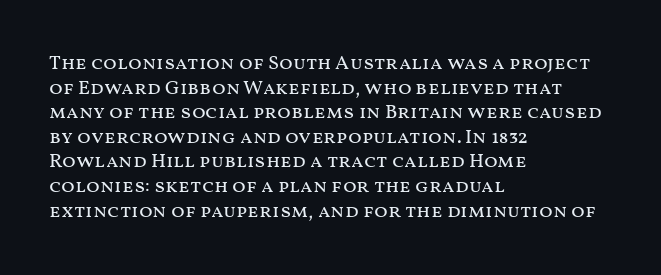
{"italic": "no", "bold": "no", "underline": "no", "align": "left", "line_spacing_ratio": 1.23, "letter_spacing": "normal", "letter_spacing_em": 0.0, "glyph_px": 20}
